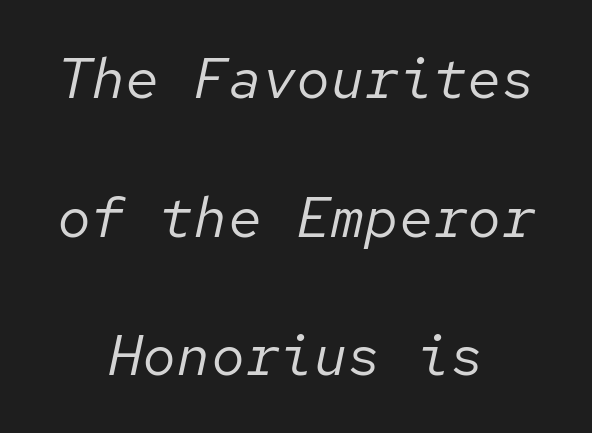
Q: Is the text bold? A: No.
Q: Is the text italic (slanted)? A: Yes, it leans right by about 12 degrees.
Q: Is the text underlined? A: No.
Q: How is the paragraph aligned? A: Centered.
Q: Is the spacing between letters normal or unusually wide? A: Normal.
Q: Is the spacing between lines tight, normal or loose? A: Loose.
Q: Width (condensed, normal, or wide)? A: Normal.
Q: Stroke contrast? A: Low.
Q: x-height? A: Medium.
Q: Monospaced? A: Yes.
